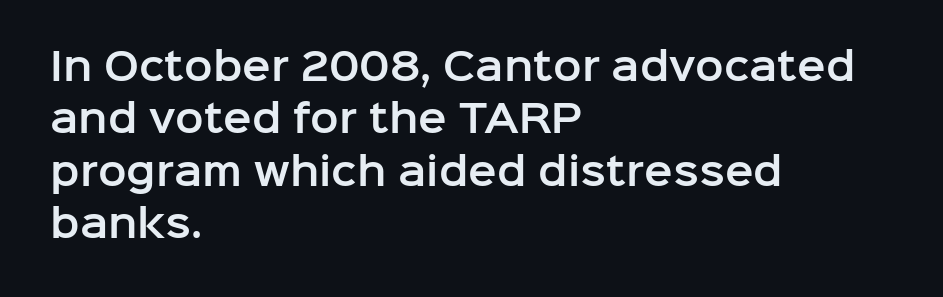
The image shows 38 px sans-serif type, upright; set left-aligned, normal line spacing (1.38x), normal letter spacing, not underlined; low stroke contrast and a medium x-height.
